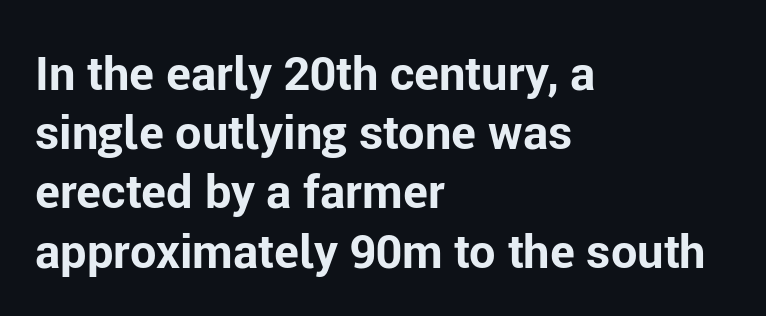
{"serif": "no", "italic": "no", "bold": "yes", "weight": "bold", "width": "normal", "stroke_contrast": "low", "x_height": "medium", "monospaced": "no", "underline": "no", "align": "left", "line_spacing": "normal", "line_spacing_ratio": 1.26, "letter_spacing": "normal", "letter_spacing_em": 0.0, "glyph_px": 47}
